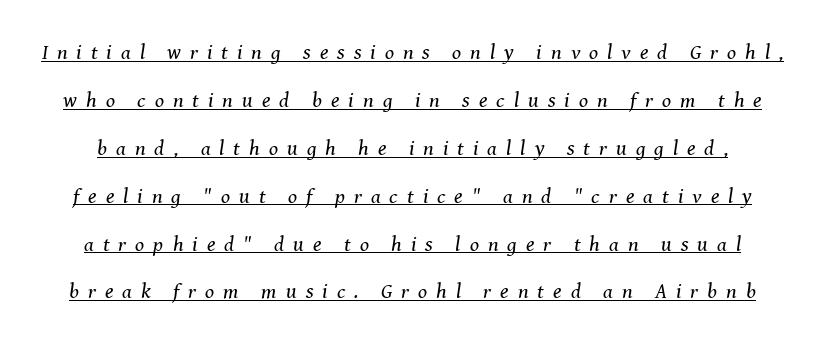
The image shows 21 px text type, italic (leaning right); set loose line spacing (2.28x), unusually wide letter spacing (+0.43 em), underlined.
